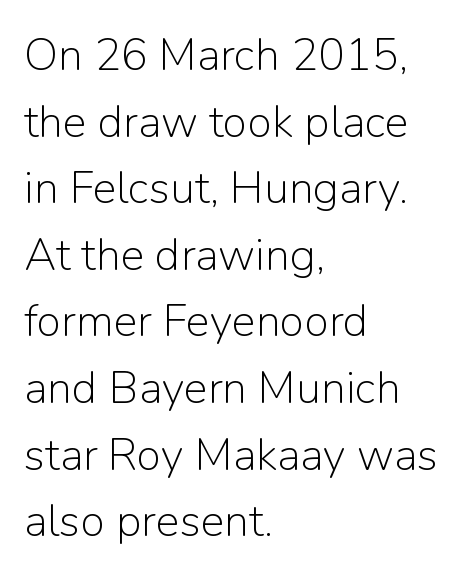
The image shows 45 px light sans-serif type, upright; set left-aligned, normal line spacing (1.48x), normal letter spacing, not underlined; low stroke contrast and a medium x-height.
